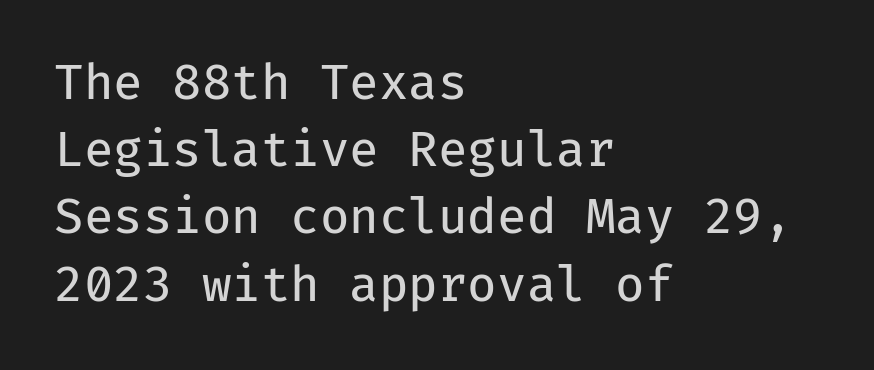
{"serif": "no", "italic": "no", "bold": "no", "weight": "regular", "width": "normal", "stroke_contrast": "low", "x_height": "medium", "monospaced": "yes", "underline": "no", "align": "left", "line_spacing": "normal", "line_spacing_ratio": 1.4, "letter_spacing": "normal", "letter_spacing_em": 0.0, "glyph_px": 48}
